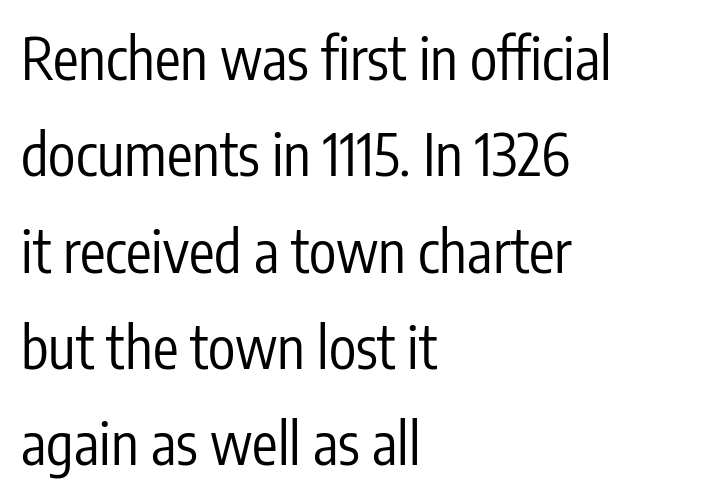
The image shows 57 px regular-weight, condensed sans-serif type, upright; set left-aligned, normal line spacing (1.69x), normal letter spacing, not underlined; low stroke contrast and a medium x-height.
